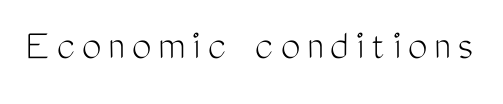
The image shows 44 px light, condensed sans-serif type, upright; set not underlined; medium stroke contrast and a medium x-height.
